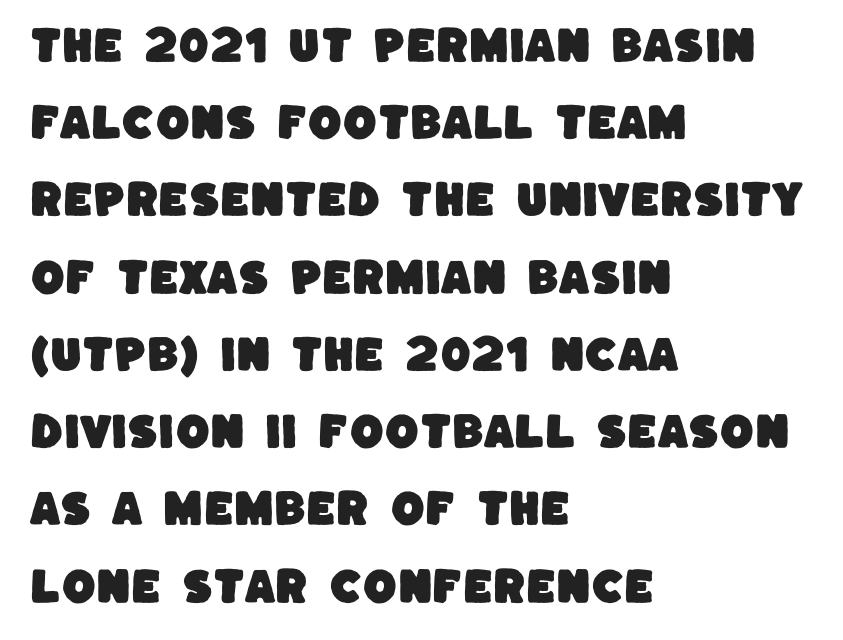
The image shows 39 px sans-serif type; set left-aligned, loose line spacing (1.98x), normal letter spacing, not underlined; low stroke contrast and a large x-height.
